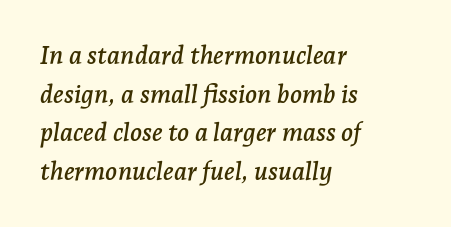
{"italic": "yes", "lean": "right", "slant_degrees": 7, "underline": "no", "align": "left", "line_spacing": "normal", "line_spacing_ratio": 1.55, "letter_spacing": "normal", "letter_spacing_em": 0.0, "glyph_px": 25}
